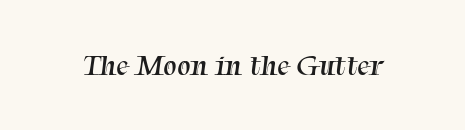
Q: Is the text bold? A: No.
Q: Is the typeface a serif or a sans-serif typeface? A: Serif.
Q: Is the text underlined? A: No.
Q: Is the spacing between letters normal or unusually wide? A: Normal.
Q: Width (condensed, normal, or wide)? A: Normal.
Q: Stroke contrast? A: Medium.
Q: x-height? A: Medium.
Q: Monospaced? A: No.
